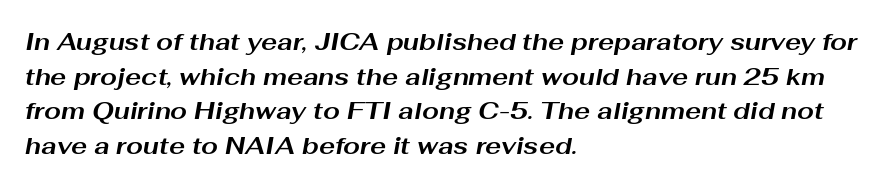
The image shows 24 px bold type, italic (leaning right); set left-aligned, normal line spacing (1.44x), normal letter spacing, not underlined.
